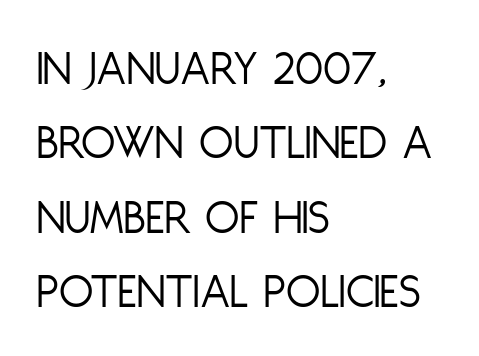
Q: Is the text bold? A: No.
Q: Is the text italic (slanted)? A: No, it is upright.
Q: Is the typeface a serif or a sans-serif typeface? A: Sans-serif.
Q: Is the text underlined? A: No.
Q: How is the paragraph aligned? A: Left-aligned.
Q: Is the spacing between letters normal or unusually wide? A: Normal.
Q: Is the spacing between lines tight, normal or loose? A: Normal.
Q: Width (condensed, normal, or wide)? A: Condensed.
Q: Stroke contrast? A: Low.
Q: x-height? A: Large.
Q: Monospaced? A: No.
